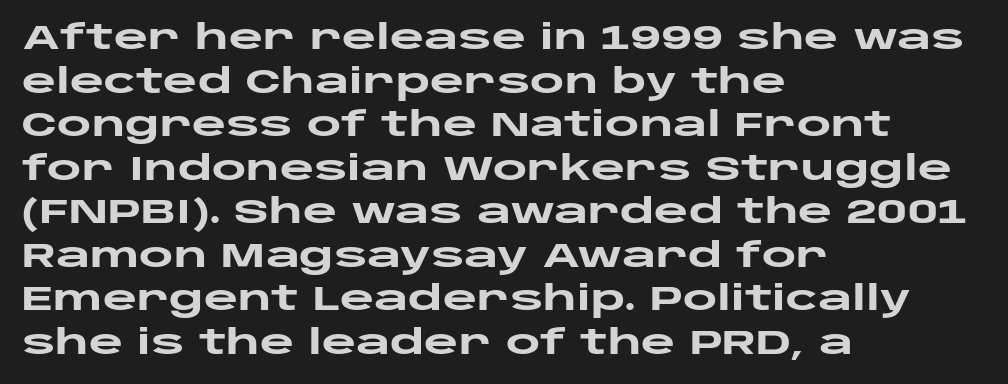
Evenly set lines give the paragraph a standard silhouette. Varying glyph widths throughout — classic text-font behaviour. Horizontal alignment here is leftward, the default for most running prose. Words float on clear page, feet unadorned. These lines carry a lot of weight — the face is fully bold. This sample uses plain, unmodified letter spacing.
